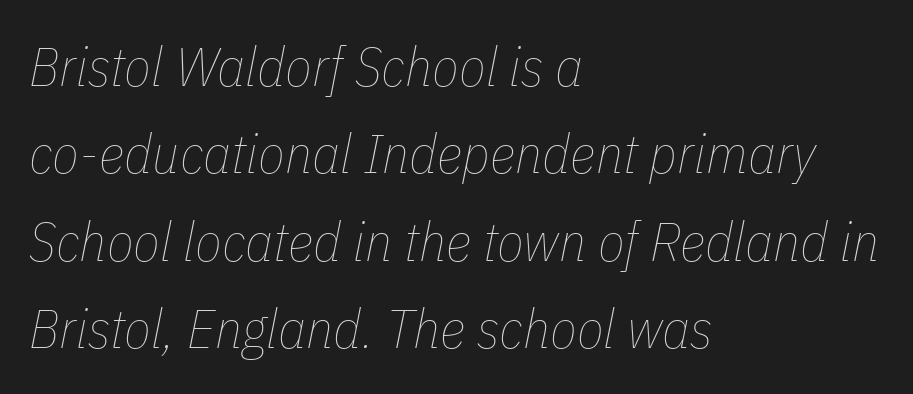
{"italic": "yes", "lean": "right", "slant_degrees": 11, "bold": "no", "weight": "thin", "width": "condensed", "stroke_contrast": "low", "x_height": "medium", "monospaced": "no", "underline": "no", "align": "left", "line_spacing": "normal", "line_spacing_ratio": 1.59, "letter_spacing": "normal", "letter_spacing_em": 0.0, "glyph_px": 55}
